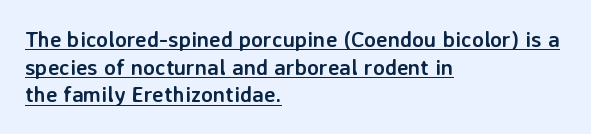
Caption: multi-line text, flush left, ragged right. A roman cut, with each character standing at attention. Glance below the letters and you will spot a drawn line. The face used here has the dense, thick strokes of a bold. Characters follow at the spacing the type designer built in.
